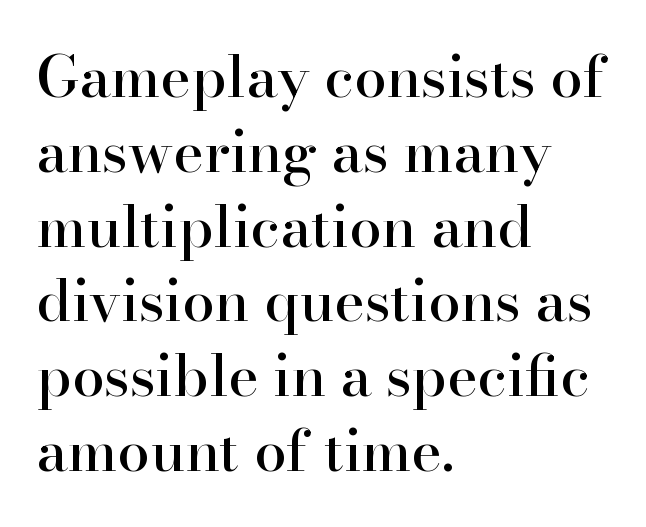
Quick note: interline space is typical. Upright lettering throughout. The area under the type is left untouched. In terms of letterform style, serifs are clearly present. Is the block centered? No — it sits flush against the left margin. Glyph-to-glyph distance matches everyday printed text.
